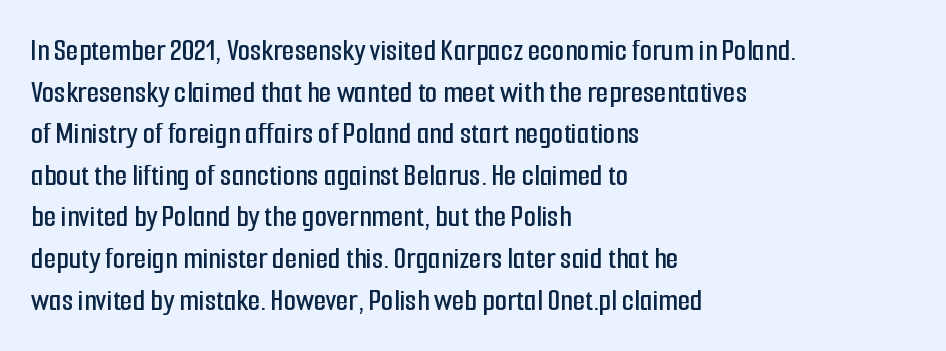
{"serif": "no", "italic": "no", "width": "condensed", "stroke_contrast": "low", "x_height": "medium", "monospaced": "no", "underline": "no", "align": "left", "line_spacing": "normal", "line_spacing_ratio": 1.3, "letter_spacing": "normal", "letter_spacing_em": 0.0, "glyph_px": 32}
